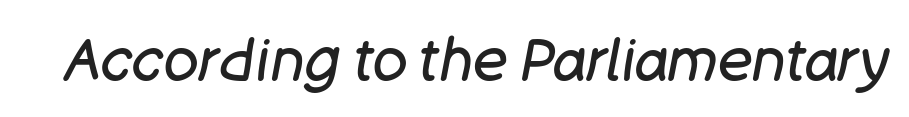
Just letters on the line, the space beneath them empty. The face used here is proportionally spaced, like ordinary book or web type. There is no visible air inserted between adjacent glyphs. Nothing heavy about these letters — not bold at all. An italicized treatment has been applied to the whole sample.
